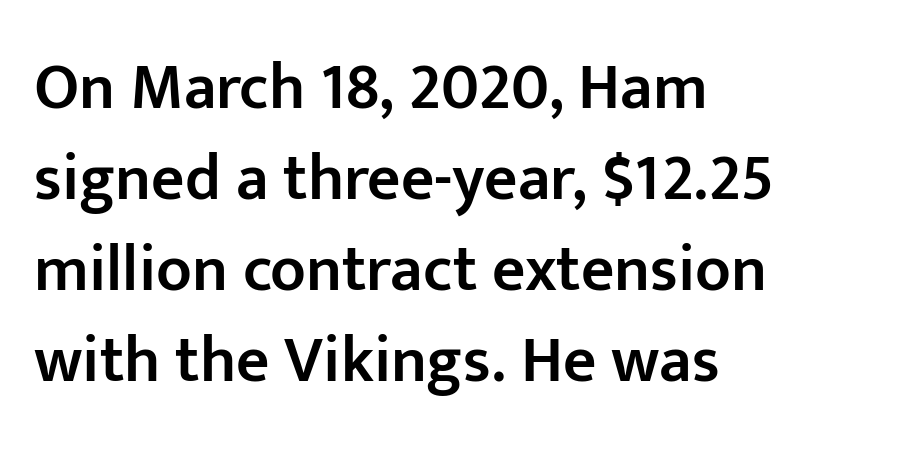
The image shows 65 px semibold sans-serif type, upright; set left-aligned, normal line spacing (1.4x), normal letter spacing, not underlined; low stroke contrast and a medium x-height.
